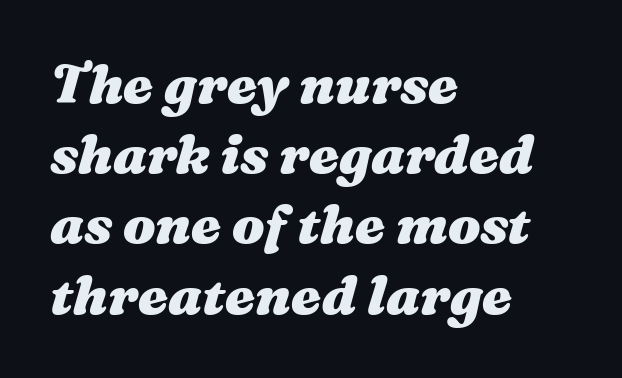
Q: Is the text bold? A: Yes.
Q: Is the text italic (slanted)? A: Yes, it leans right by about 16 degrees.
Q: Is the text underlined? A: No.
Q: How is the paragraph aligned? A: Left-aligned.
Q: Is the spacing between letters normal or unusually wide? A: Normal.
Q: Is the spacing between lines tight, normal or loose? A: Normal.
Q: Width (condensed, normal, or wide)? A: Wide.
Q: Stroke contrast? A: Medium.
Q: x-height? A: Medium.
Q: Monospaced? A: No.
